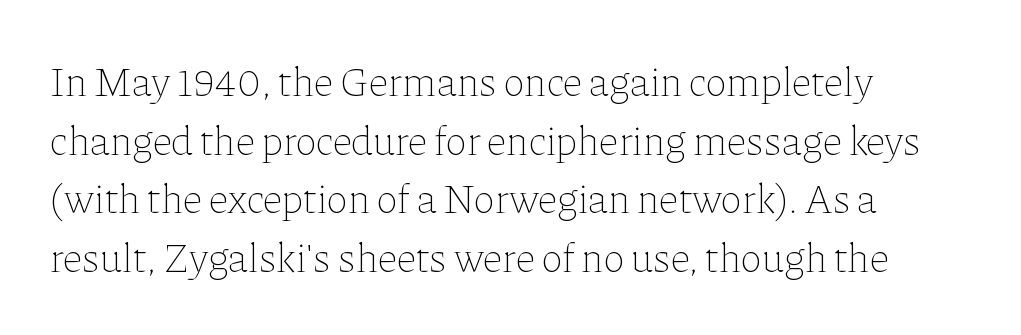
{"italic": "no", "bold": "no", "weight": "thin", "width": "normal", "stroke_contrast": "low", "x_height": "medium", "monospaced": "no", "underline": "no", "align": "left", "line_spacing": "normal", "line_spacing_ratio": 1.43, "letter_spacing": "normal", "letter_spacing_em": 0.0, "glyph_px": 41}
